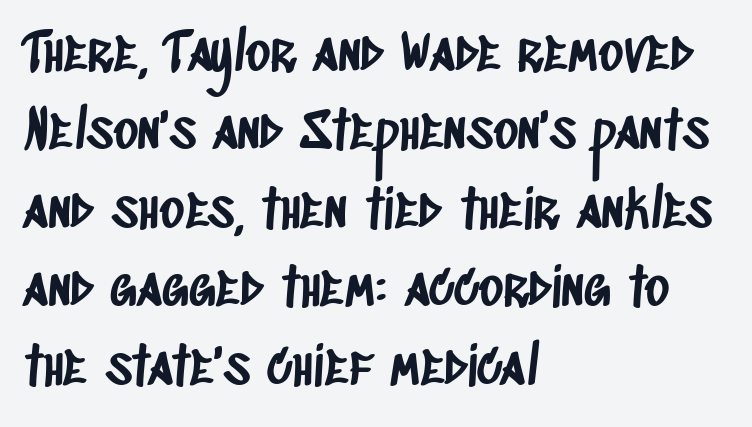
{"serif": "no", "width": "condensed", "stroke_contrast": "low", "x_height": "large", "monospaced": "no", "underline": "no", "align": "left", "line_spacing": "normal", "line_spacing_ratio": 1.48, "letter_spacing": "normal", "letter_spacing_em": 0.0, "glyph_px": 53}
